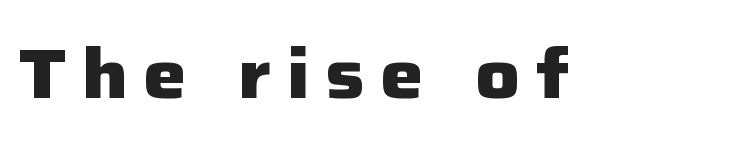
Q: Is the text bold? A: Yes.
Q: Is the text italic (slanted)? A: No, it is upright.
Q: Is the typeface a serif or a sans-serif typeface? A: Sans-serif.
Q: Is the text underlined? A: No.
Q: Is the spacing between letters normal or unusually wide? A: Unusually wide.
Q: Width (condensed, normal, or wide)? A: Normal.
Q: Stroke contrast? A: Low.
Q: x-height? A: Medium.
Q: Monospaced? A: No.
